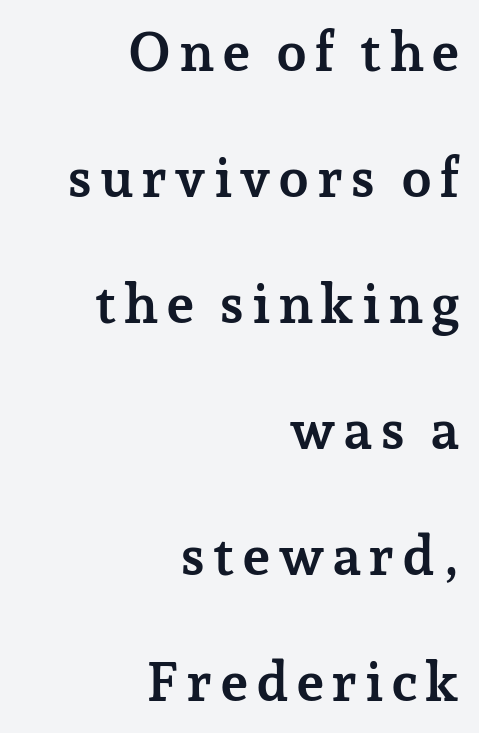
The block of text is sparse from top to bottom, with ample space between rows. Check where the strokes stop: tiny serifs finish them off. Does the lettering tilt? It doesn't — this is upright. Do the characters align in a grid? No, the font is proportional. Leftover space on each line is placed entirely before the opening word.
